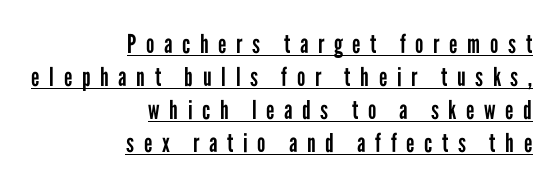
Display-style spreading of the glyphs; the letterfit is very open. Looks like someone drew a line under every word here. Honestly, the row spacing looks completely unremarkable. When letters stand straight like this, we call the style roman or upright. Heft: none added — not bold.
